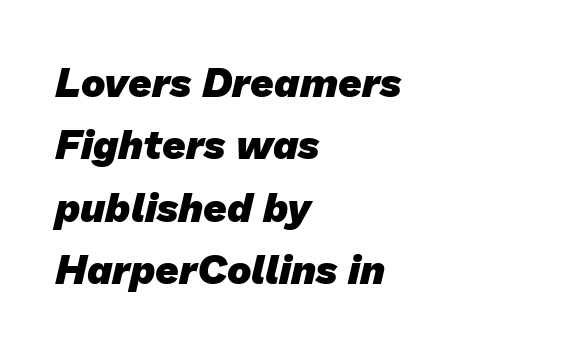
The passage shown has conventional tracking throughout. Do the characters align in a grid? No, the font is proportional. Just letters on the line, the space beneath them empty. The compositor pushed each line to the left boundary.
